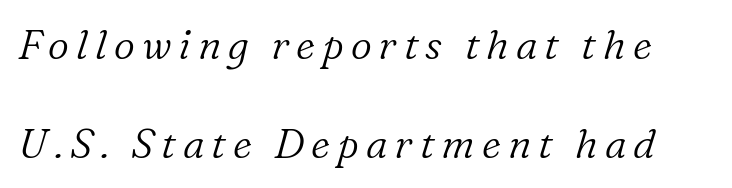
Q: Is the text bold? A: No.
Q: Is the text italic (slanted)? A: Yes, it leans right by about 16 degrees.
Q: Is the typeface a serif or a sans-serif typeface? A: Serif.
Q: Is the text underlined? A: No.
Q: Is the spacing between lines tight, normal or loose? A: Loose.
Q: Width (condensed, normal, or wide)? A: Normal.
Q: Stroke contrast? A: Low.
Q: x-height? A: Medium.
Q: Monospaced? A: No.
